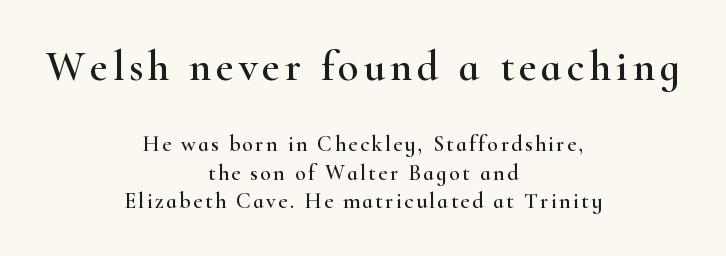
Q: Is the text italic (slanted)? A: No, it is upright.
Q: Is the typeface a serif or a sans-serif typeface? A: Serif.
Q: Is the text underlined? A: No.
Q: How is the paragraph aligned? A: Centered.
Q: Is the spacing between lines tight, normal or loose? A: Normal.
Q: Which block of text is set in a larger size, the first (top) or the second (bottom)? A: The first (top) one.
Q: Width (condensed, normal, or wide)? A: Wide.
Q: Stroke contrast? A: High.
Q: x-height? A: Small.
Q: Monospaced? A: No.
